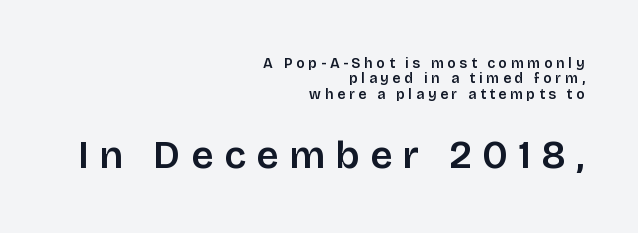
The image shows 39 px sans-serif type, upright; set right-aligned, tight line spacing (1.09x), unusually wide letter spacing (+0.27 em), not underlined; the second (bottom) block is 2.79x larger; low stroke contrast and a large x-height.
